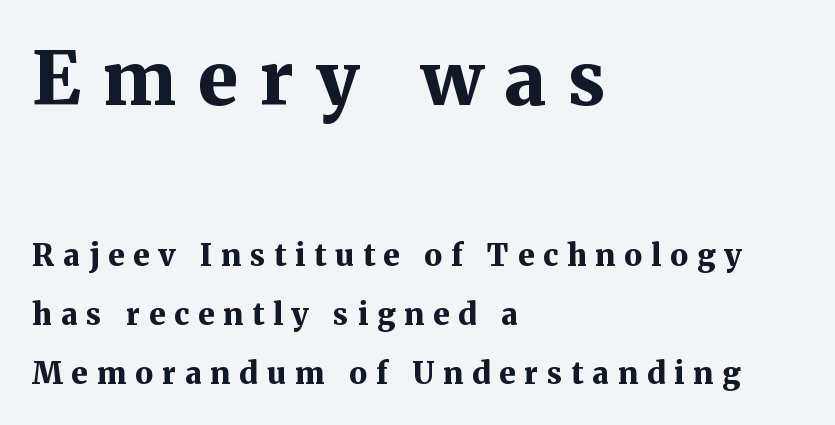
The characters display serif detailing at their extremities. It's the straight-up-and-down kind of type. Its strokes are broad and dark, the hallmark of bold type. Here the first block reads like a headline and the second like body copy. Beneath every word, the page is bare.
